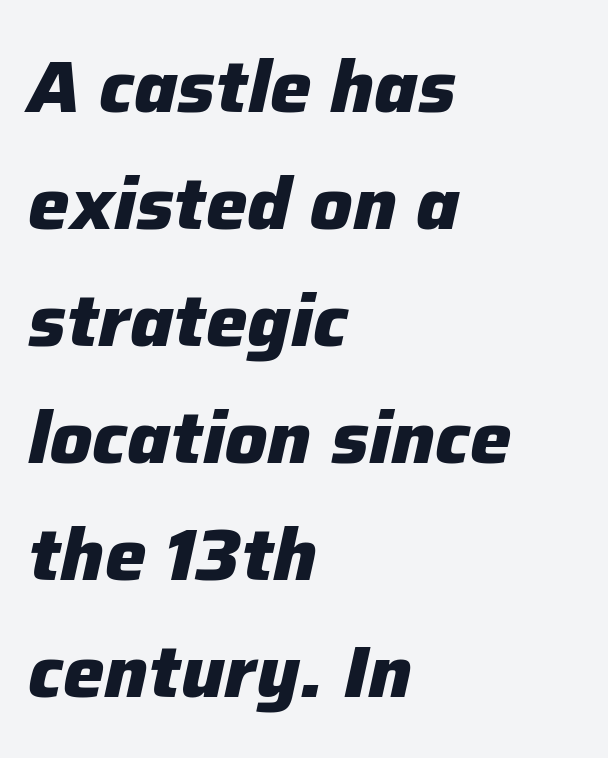
The image shows 74 px heavy type, italic (leaning right); set left-aligned, normal line spacing (1.58x), normal letter spacing, not underlined; low stroke contrast and a medium x-height.
